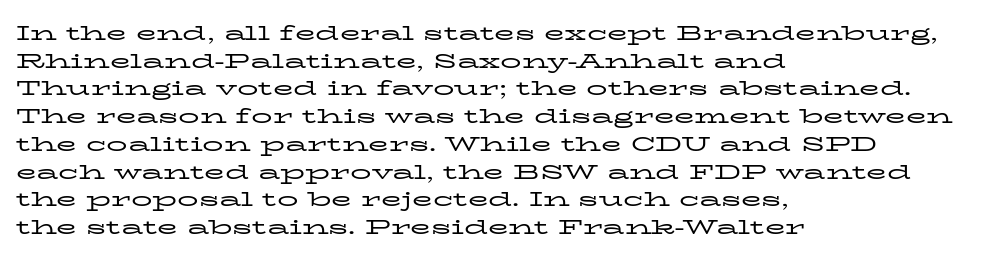
The image shows 21 px text type, upright; set left-aligned, normal line spacing (1.32x), normal letter spacing, not underlined.
